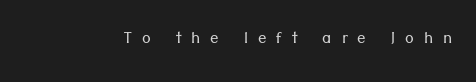
{"italic": "no", "bold": "no", "underline": "no", "letter_spacing": "wide", "letter_spacing_em": 0.47, "glyph_px": 21}
